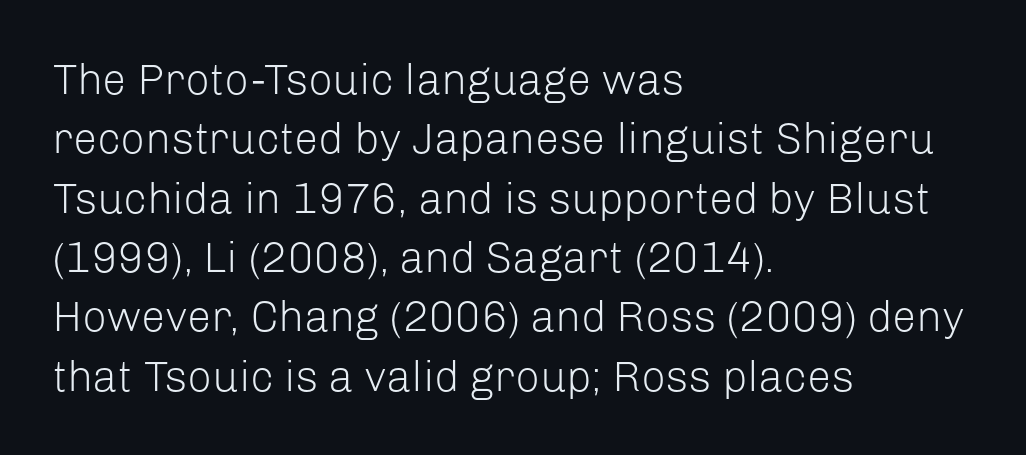
Compared with a centered layout, this one pins lines to the left instead. Baseline-to-baseline distance is the conventional proportion of letter height. Look at the tracking — it's just the regular setting, nothing added. Serifs: no, the terminals of the letterforms are clean.
